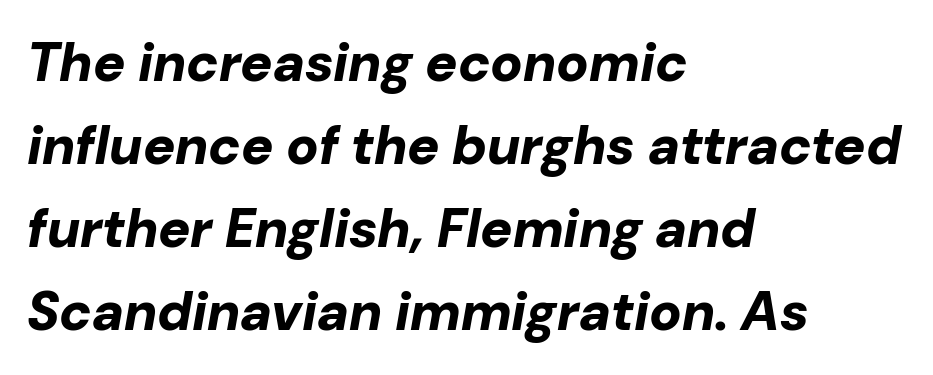
Alignment: flush left. A bare baseline throughout the passage. In terms of posture, this sample is oblique. Line spacing here is normal.
